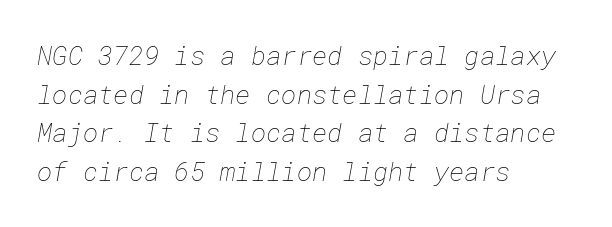
The image shows 26 px text type; set left-aligned, normal line spacing (1.49x), normal letter spacing, not underlined.
